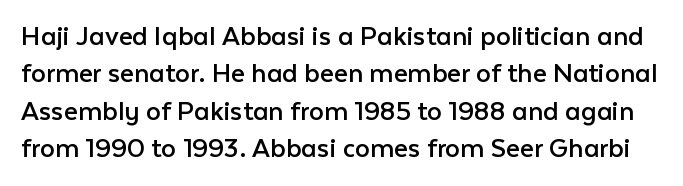
Does extra space separate the letters? No, they use regular spacing. Is there any slant? The stems are plumb. This sample has the flowing, uneven cadence of proportional lettering. Letters have the restrained weight of plain body copy at most. Nobody drew a line under any word here.
